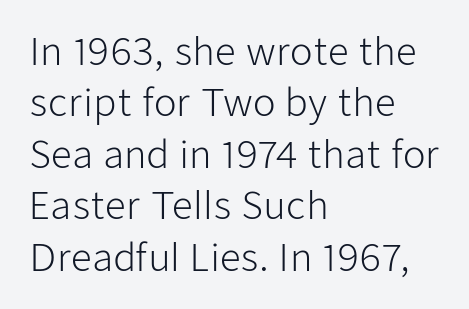
{"serif": "no", "italic": "no", "bold": "no", "weight": "light", "width": "normal", "stroke_contrast": "low", "x_height": "medium", "monospaced": "no", "underline": "no", "align": "left", "line_spacing": "normal", "line_spacing_ratio": 1.39, "letter_spacing": "normal", "letter_spacing_em": 0.0, "glyph_px": 37}
